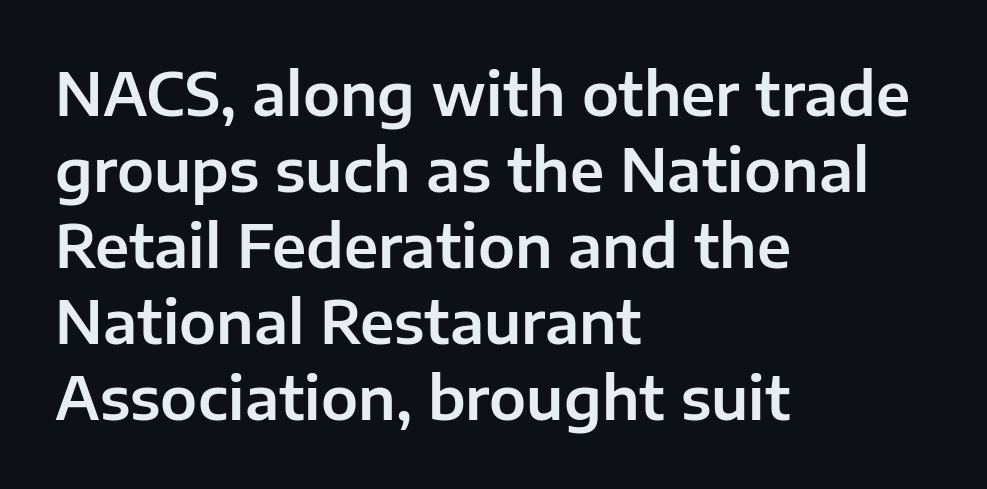
{"serif": "no", "italic": "no", "width": "normal", "stroke_contrast": "low", "x_height": "medium", "monospaced": "no", "underline": "no", "align": "left", "line_spacing": "normal", "line_spacing_ratio": 1.29, "letter_spacing": "normal", "letter_spacing_em": 0.0, "glyph_px": 59}
